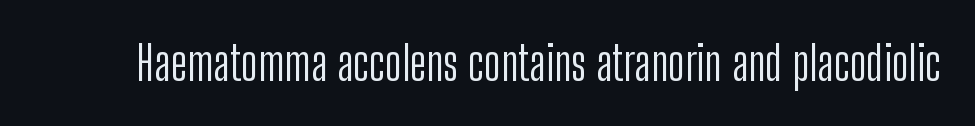
Q: Is the text bold? A: No.
Q: Is the text italic (slanted)? A: No, it is upright.
Q: Is the typeface a serif or a sans-serif typeface? A: Sans-serif.
Q: Is the text underlined? A: No.
Q: Is the spacing between letters normal or unusually wide? A: Normal.
Q: Width (condensed, normal, or wide)? A: Condensed.
Q: Stroke contrast? A: Low.
Q: x-height? A: Medium.
Q: Monospaced? A: No.
